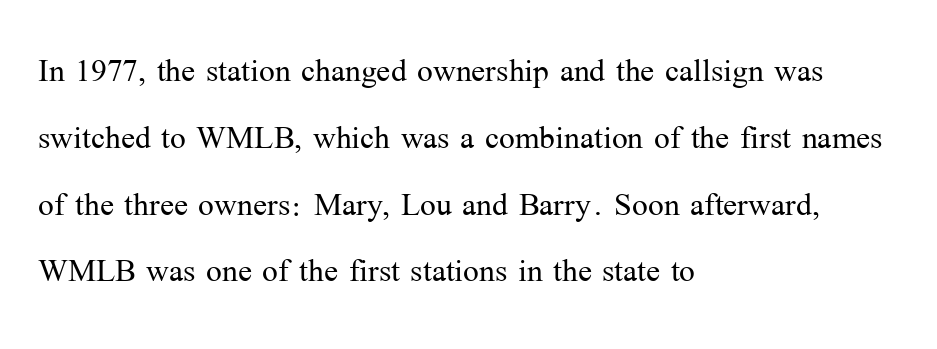
{"serif": "yes", "italic": "no", "bold": "no", "weight": "light", "width": "normal", "stroke_contrast": "medium", "x_height": "medium", "monospaced": "no", "underline": "no", "align": "left", "line_spacing": "normal", "line_spacing_ratio": 1.59, "letter_spacing": "normal", "letter_spacing_em": 0.0, "glyph_px": 42}
